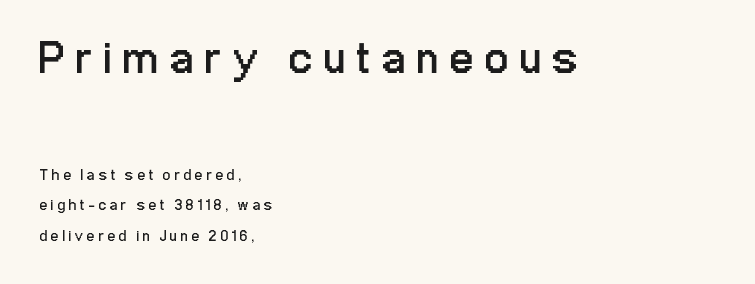
The image shows 46 px regular-weight, condensed sans-serif type, upright; set left-aligned, loose line spacing (2.01x), unusually wide letter spacing (+0.26 em), not underlined; the first (top) block is 3.07x larger; low stroke contrast and a medium x-height.
